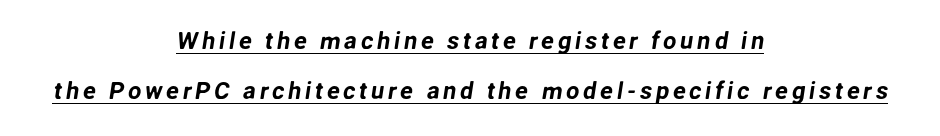
The text block is weighted toward neither margin, spreading evenly from the middle. Loosely led — the rows are spread out. Quick note: underline on.
